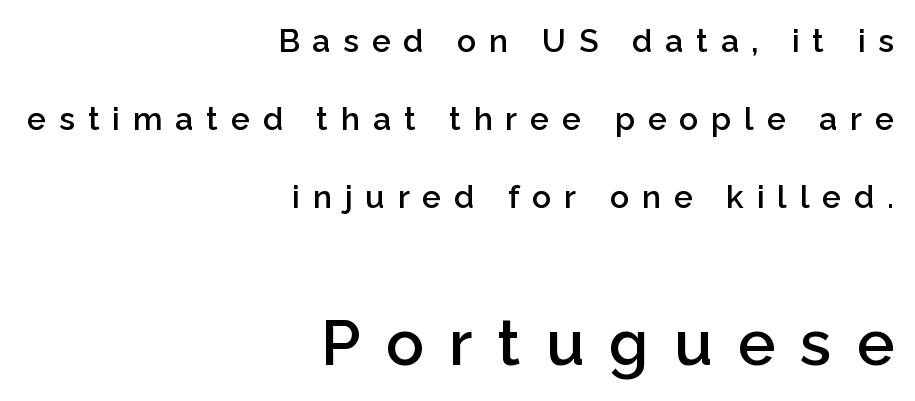
The image shows 63 px semibold sans-serif type, upright; set right-aligned, loose line spacing (2.43x), unusually wide letter spacing (+0.4 em), not underlined; the second (bottom) block is 1.97x larger; low stroke contrast and a medium x-height.
